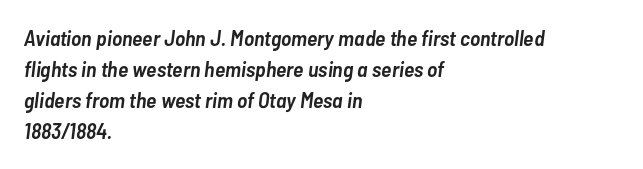
The image shows 22 px text type, italic (leaning right); set left-aligned, normal line spacing (1.41x), normal letter spacing, not underlined.
